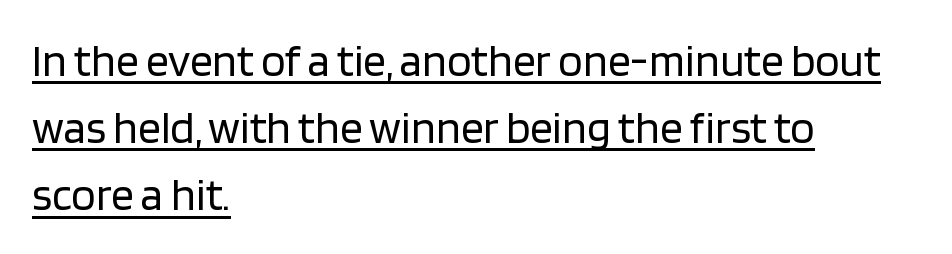
{"serif": "no", "italic": "no", "bold": "no", "weight": "regular", "width": "normal", "stroke_contrast": "low", "x_height": "large", "monospaced": "no", "underline": "yes", "align": "left", "line_spacing": "normal", "line_spacing_ratio": 1.49, "letter_spacing": "normal", "letter_spacing_em": 0.0, "glyph_px": 45}
